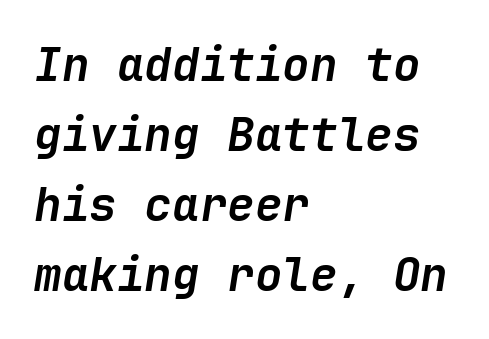
Q: Is the text bold? A: Yes.
Q: Is the text italic (slanted)? A: Yes, it leans right by about 9 degrees.
Q: Is the text underlined? A: No.
Q: How is the paragraph aligned? A: Left-aligned.
Q: Is the spacing between letters normal or unusually wide? A: Normal.
Q: Is the spacing between lines tight, normal or loose? A: Normal.
Q: Width (condensed, normal, or wide)? A: Normal.
Q: Stroke contrast? A: Low.
Q: x-height? A: Medium.
